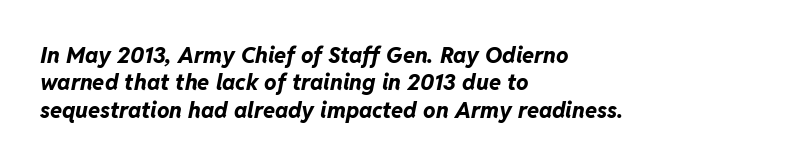
Q: Is the text bold? A: Yes.
Q: Is the text italic (slanted)? A: Yes, it leans right by about 11 degrees.
Q: Is the text underlined? A: No.
Q: How is the paragraph aligned? A: Left-aligned.
Q: Is the spacing between letters normal or unusually wide? A: Normal.
Q: Is the spacing between lines tight, normal or loose? A: Normal.
